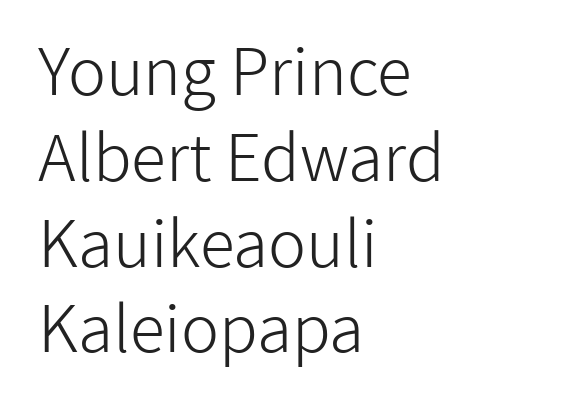
The image shows 64 px light sans-serif type, upright; set left-aligned, normal line spacing (1.34x), normal letter spacing, not underlined; low stroke contrast and a medium x-height.
